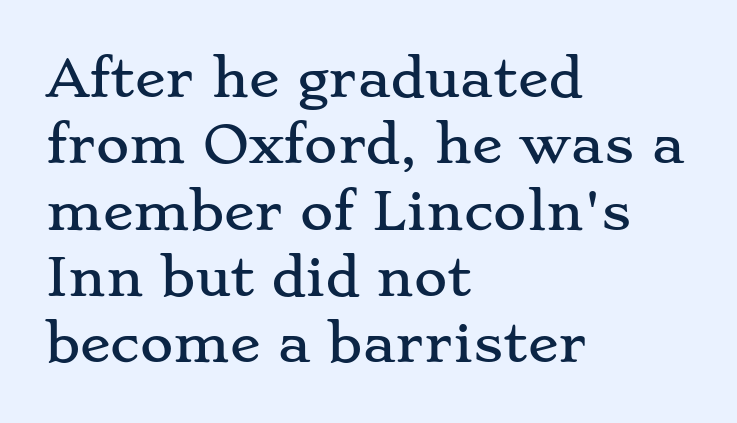
Q: Is the text italic (slanted)? A: No, it is upright.
Q: Is the typeface a serif or a sans-serif typeface? A: Serif.
Q: Is the text underlined? A: No.
Q: How is the paragraph aligned? A: Left-aligned.
Q: Is the spacing between letters normal or unusually wide? A: Normal.
Q: Is the spacing between lines tight, normal or loose? A: Normal.
Q: Width (condensed, normal, or wide)? A: Wide.
Q: Stroke contrast? A: Low.
Q: x-height? A: Small.
Q: Monospaced? A: No.
